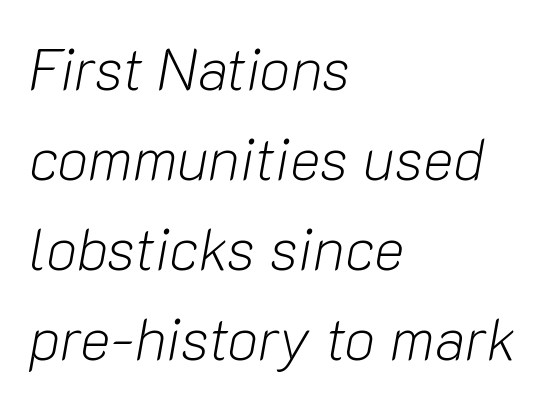
{"italic": "yes", "lean": "right", "slant_degrees": 10, "bold": "no", "weight": "light", "width": "normal", "stroke_contrast": "low", "x_height": "medium", "monospaced": "no", "underline": "no", "align": "left", "line_spacing": "normal", "line_spacing_ratio": 1.55, "letter_spacing": "normal", "letter_spacing_em": 0.0, "glyph_px": 58}
